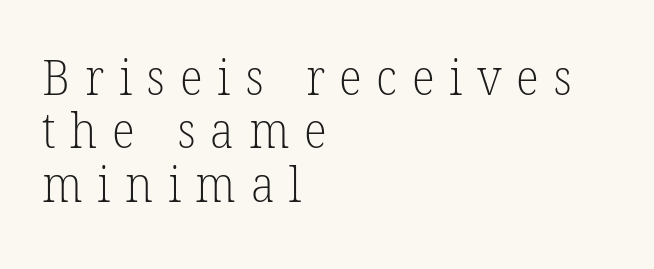
{"serif": "yes", "bold": "no", "weight": "light", "width": "normal", "stroke_contrast": "low", "x_height": "medium", "monospaced": "no", "underline": "no", "align": "left", "line_spacing": "tight", "line_spacing_ratio": 1.09, "letter_spacing": "wide", "letter_spacing_em": 0.3, "glyph_px": 49}
